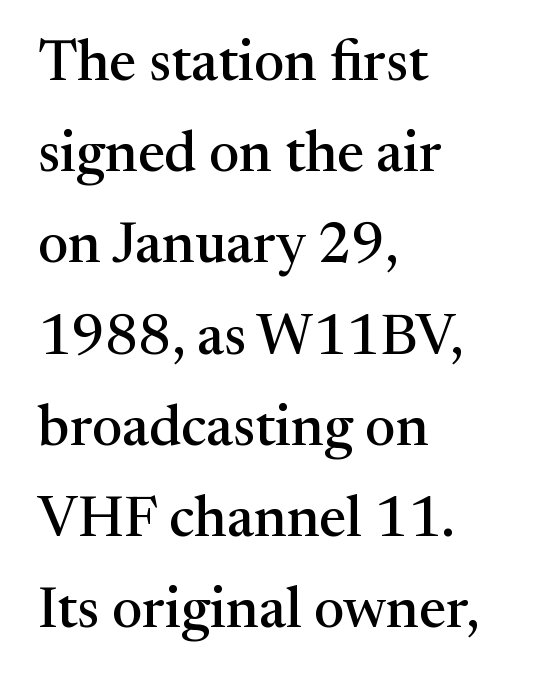
{"serif": "yes", "italic": "no", "width": "normal", "stroke_contrast": "medium", "x_height": "medium", "monospaced": "no", "underline": "no", "align": "left", "line_spacing": "normal", "line_spacing_ratio": 1.6, "letter_spacing": "normal", "letter_spacing_em": 0.0, "glyph_px": 57}
